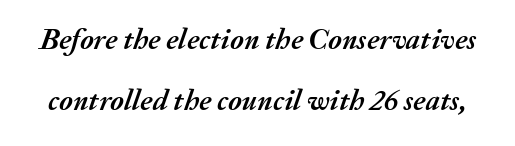
{"italic": "yes", "lean": "right", "slant_degrees": 20, "bold": "yes", "weight": "semibold", "width": "normal", "stroke_contrast": "medium", "x_height": "medium", "monospaced": "no", "underline": "no", "line_spacing": "loose", "line_spacing_ratio": 2.12, "letter_spacing": "normal", "letter_spacing_em": 0.0, "glyph_px": 29}
